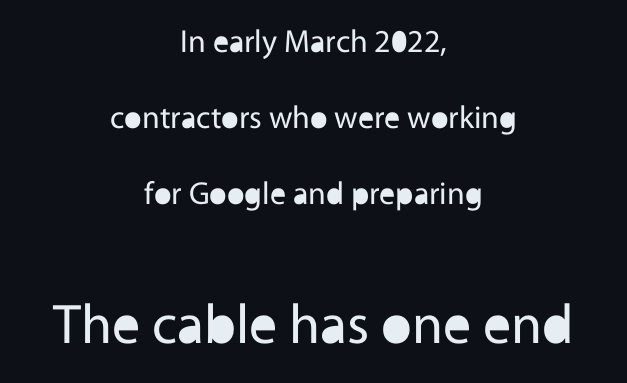
The image shows 56 px regular-weight sans-serif type, upright; set centered, loose line spacing (2.37x), normal letter spacing, not underlined; the second (bottom) block is 1.75x larger; a medium x-height.
